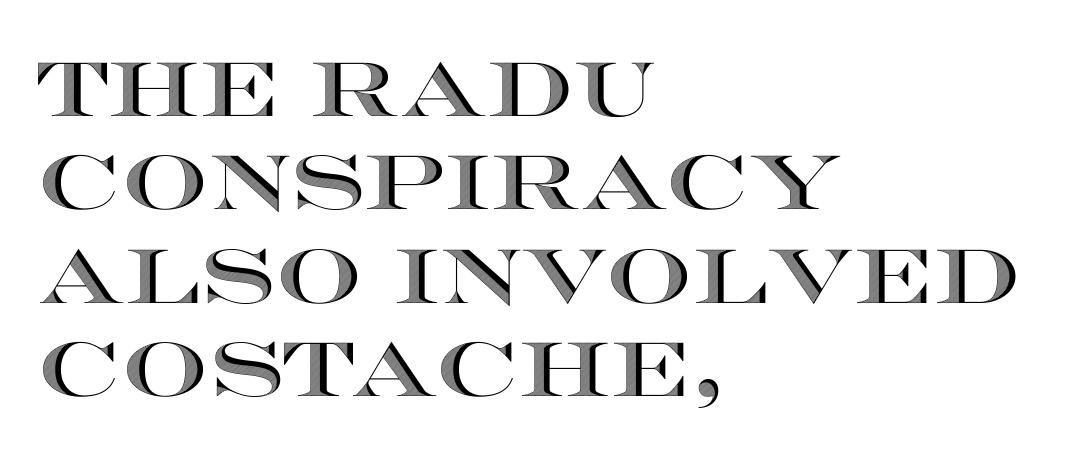
The image shows 76 px wide type, upright; set left-aligned, line spacing 1.23x, normal letter spacing, not underlined; a large x-height.
